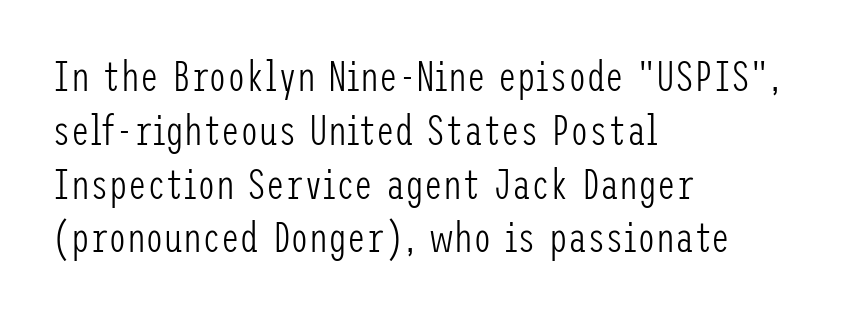
The image shows 42 px light, condensed sans-serif type, upright; set left-aligned, normal line spacing (1.28x), normal letter spacing, not underlined; low stroke contrast and a medium x-height.
